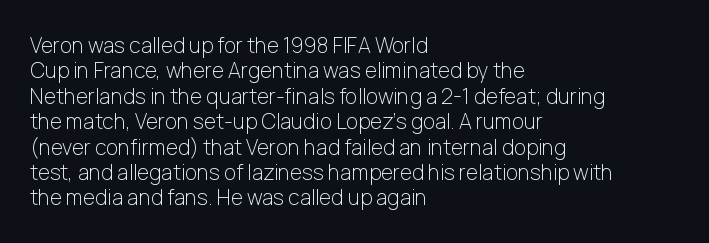
The image shows 21 px text type, upright; set left-aligned, line spacing 1.21x, normal letter spacing, not underlined.
